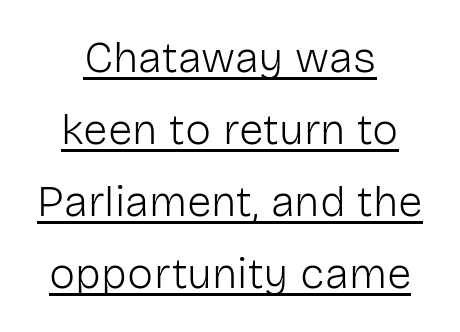
{"serif": "no", "italic": "no", "bold": "no", "weight": "light", "width": "normal", "stroke_contrast": "low", "x_height": "medium", "monospaced": "no", "underline": "yes", "align": "center", "line_spacing": "normal", "line_spacing_ratio": 1.64, "letter_spacing": "normal", "letter_spacing_em": 0.0, "glyph_px": 44}
